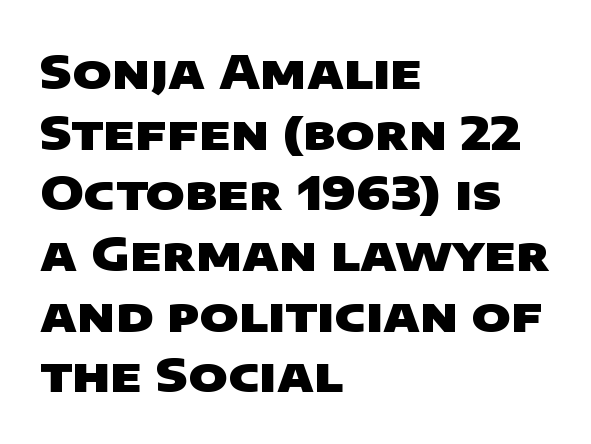
The image shows 47 px heavy, wide sans-serif type; set left-aligned, normal line spacing (1.29x), normal letter spacing, not underlined; low stroke contrast and a large x-height.
